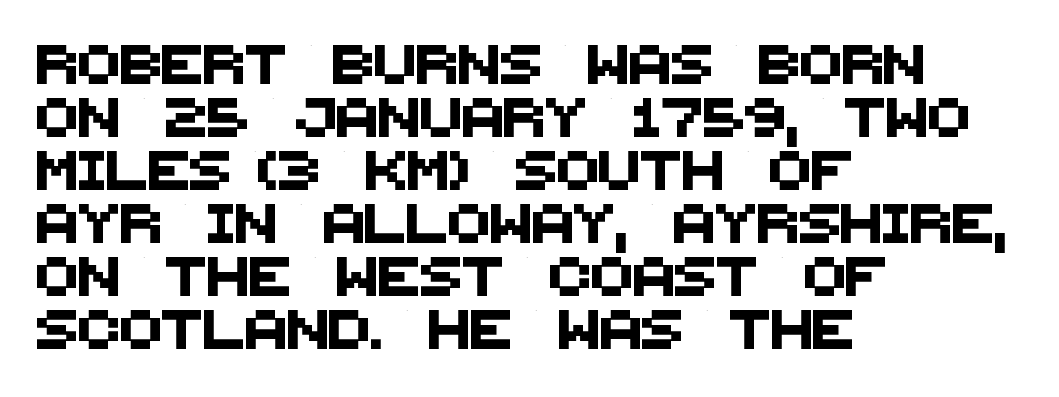
The image shows 39 px sans-serif type; set left-aligned, normal line spacing (1.36x), normal letter spacing, not underlined; medium stroke contrast and a large x-height.
